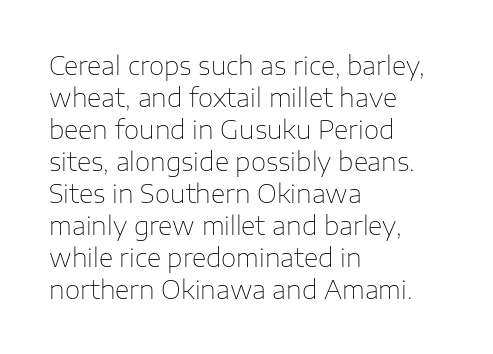
Glance below the letters and you will spot only blank space. The weight tops out at a normal text grade. Teacher's note: observe the even left margin — that is flush-left alignment. Interline gaps are of average width in this sample. In terms of posture, this sample is upright.
